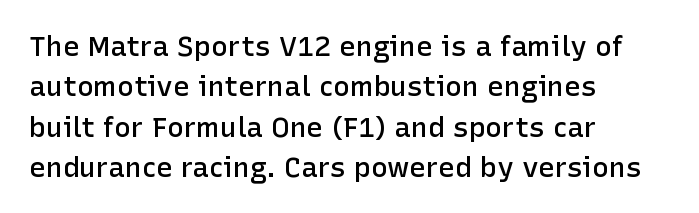
Q: Is the text bold? A: Semi-bold.
Q: Is the text italic (slanted)? A: No, it is upright.
Q: Is the typeface a serif or a sans-serif typeface? A: Sans-serif.
Q: Is the text underlined? A: No.
Q: How is the paragraph aligned? A: Left-aligned.
Q: Is the spacing between letters normal or unusually wide? A: Normal.
Q: Is the spacing between lines tight, normal or loose? A: Normal.
Q: Width (condensed, normal, or wide)? A: Normal.
Q: Stroke contrast? A: Low.
Q: x-height? A: Medium.
Q: Monospaced? A: No.
